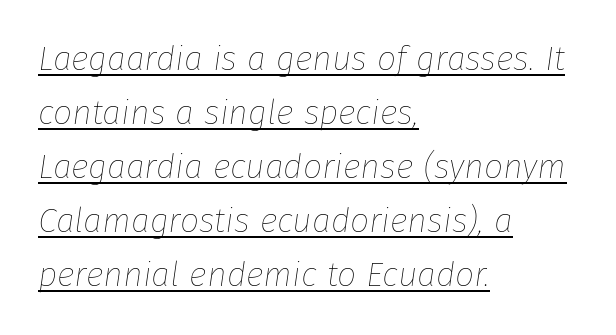
The image shows 34 px thin type, italic (leaning right); set left-aligned, normal line spacing (1.59x), normal letter spacing, underlined; low stroke contrast and a medium x-height.
